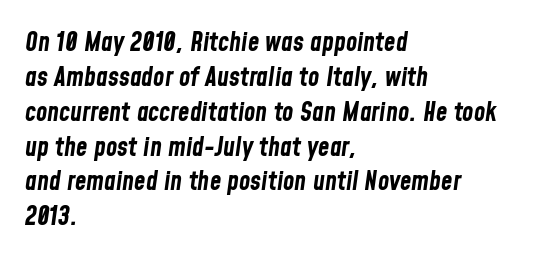
Q: Is the text bold? A: Yes.
Q: Is the text italic (slanted)? A: Yes, it leans right by about 8 degrees.
Q: Is the text underlined? A: No.
Q: How is the paragraph aligned? A: Left-aligned.
Q: Is the spacing between letters normal or unusually wide? A: Normal.
Q: Is the spacing between lines tight, normal or loose? A: Normal.
